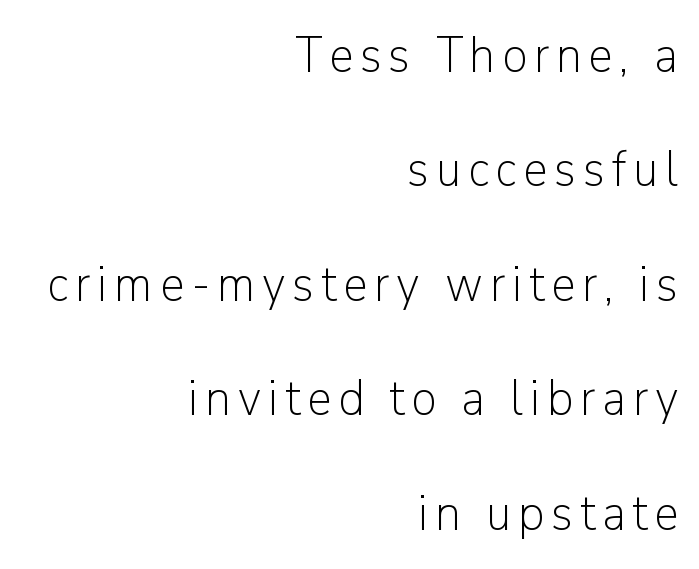
Q: Is the text bold? A: No.
Q: Is the text italic (slanted)? A: No, it is upright.
Q: Is the typeface a serif or a sans-serif typeface? A: Sans-serif.
Q: Is the text underlined? A: No.
Q: How is the paragraph aligned? A: Right-aligned.
Q: Is the spacing between lines tight, normal or loose? A: Loose.
Q: Width (condensed, normal, or wide)? A: Normal.
Q: Stroke contrast? A: Low.
Q: x-height? A: Medium.
Q: Monospaced? A: No.
